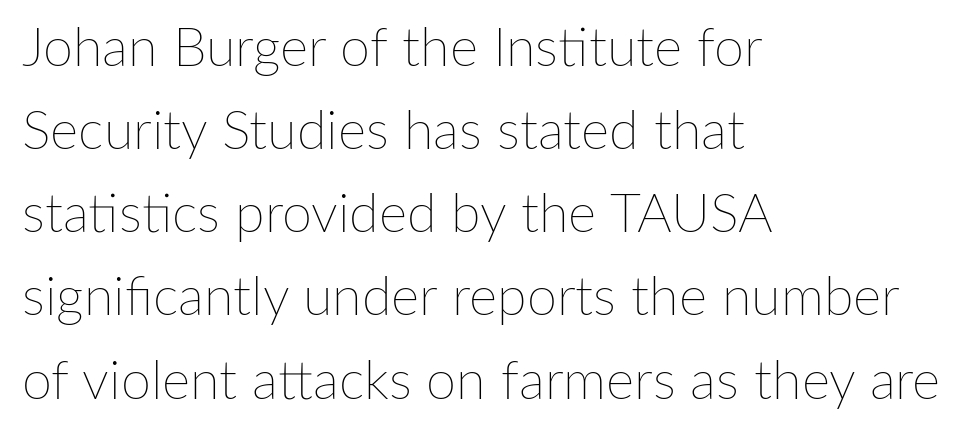
The image shows 54 px thin type, upright; set left-aligned, normal line spacing (1.54x), normal letter spacing, not underlined; low stroke contrast and a medium x-height.
